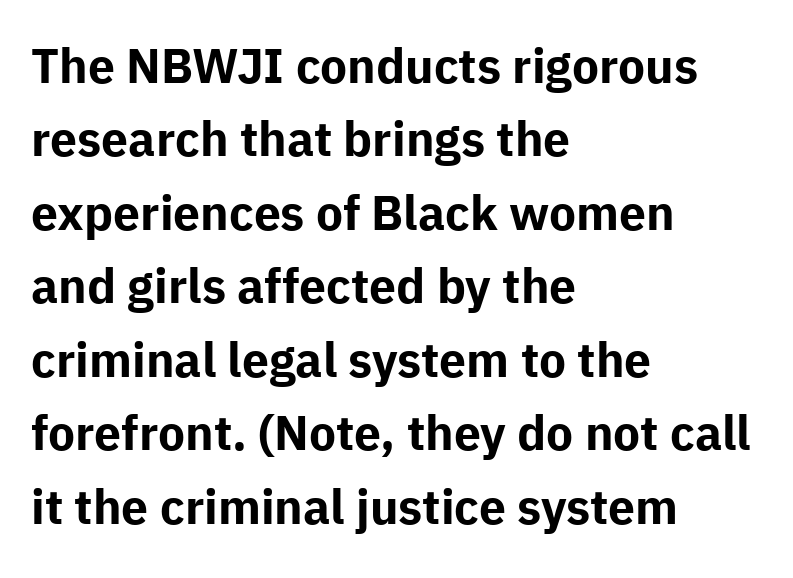
{"serif": "no", "italic": "no", "bold": "yes", "weight": "bold", "width": "normal", "stroke_contrast": "low", "x_height": "medium", "monospaced": "no", "underline": "no", "align": "left", "line_spacing": "normal", "line_spacing_ratio": 1.53, "letter_spacing": "normal", "letter_spacing_em": 0.0, "glyph_px": 48}
